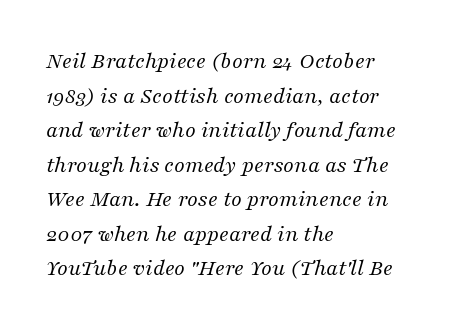
The image shows 24 px text type, italic (leaning right); set left-aligned, normal line spacing (1.44x), normal letter spacing, not underlined.
